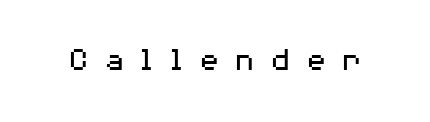
This is the regular roman posture of the typeface. Regarding serifs, this sample does without them. No chunkiness to these letters — they're not bold. The zone under the glyphs is completely vacant. This sample uses expanded letter spacing, leaving extra air between glyphs.
